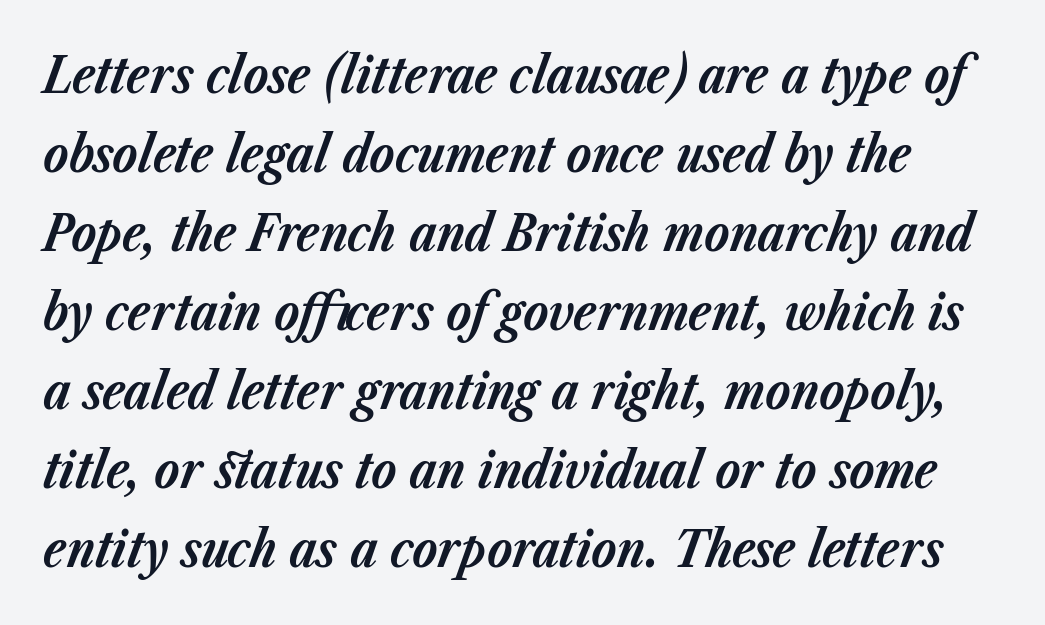
The image shows 51 px bold type, italic (leaning right); set normal line spacing (1.55x), normal letter spacing, not underlined; low stroke contrast and a medium x-height.
